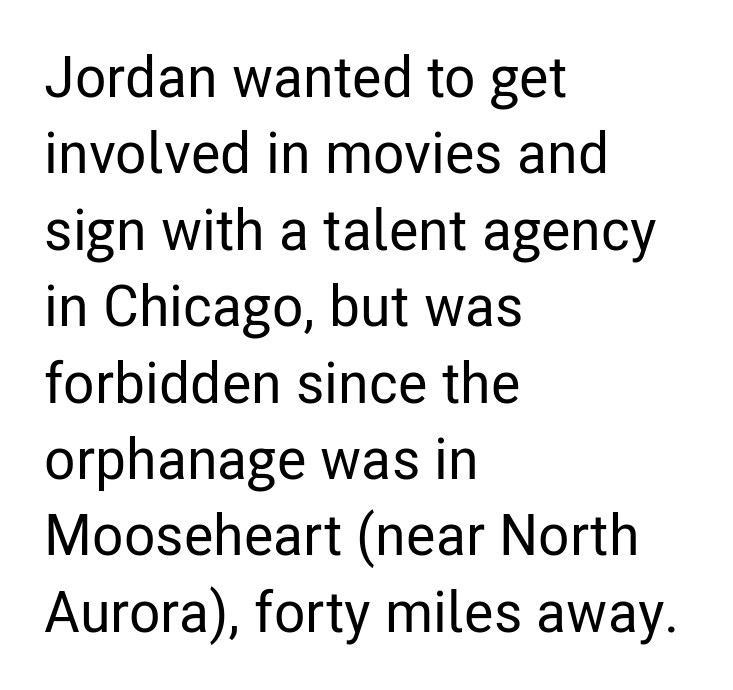
Q: Is the text italic (slanted)? A: No, it is upright.
Q: Is the typeface a serif or a sans-serif typeface? A: Sans-serif.
Q: Is the text underlined? A: No.
Q: How is the paragraph aligned? A: Left-aligned.
Q: Is the spacing between letters normal or unusually wide? A: Normal.
Q: Is the spacing between lines tight, normal or loose? A: Normal.
Q: Width (condensed, normal, or wide)? A: Condensed.
Q: Stroke contrast? A: Low.
Q: x-height? A: Medium.
Q: Monospaced? A: No.
